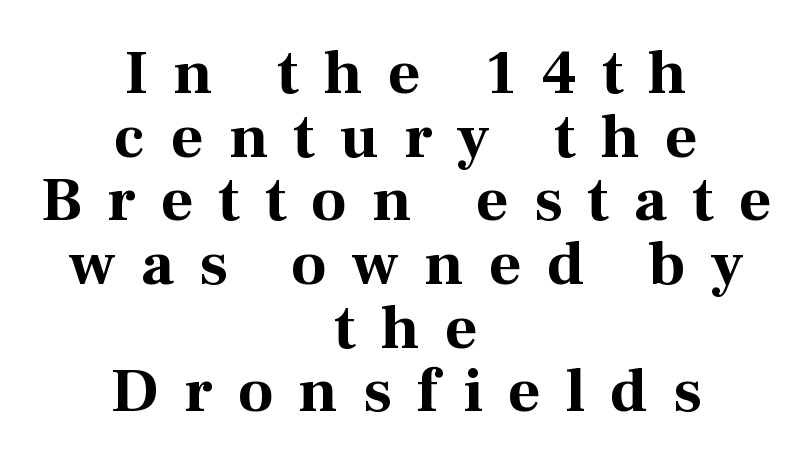
{"serif": "yes", "italic": "no", "bold": "yes", "weight": "bold", "width": "normal", "stroke_contrast": "medium", "x_height": "medium", "monospaced": "no", "underline": "no", "align": "center", "line_spacing": "tight", "line_spacing_ratio": 1.01, "letter_spacing": "wide", "letter_spacing_em": 0.4, "glyph_px": 63}
